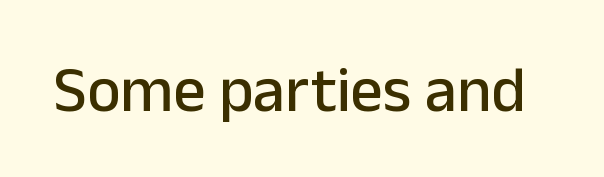
Inter-character spacing is left at the font's built-in metrics. Looks like regular typesetting: each glyph gets only the width it needs. The lettering stays uniformly vertical, giving the passage a roman look. A bare baseline throughout the passage. Observe the absence of serifs on each vertical stroke in this sample.
